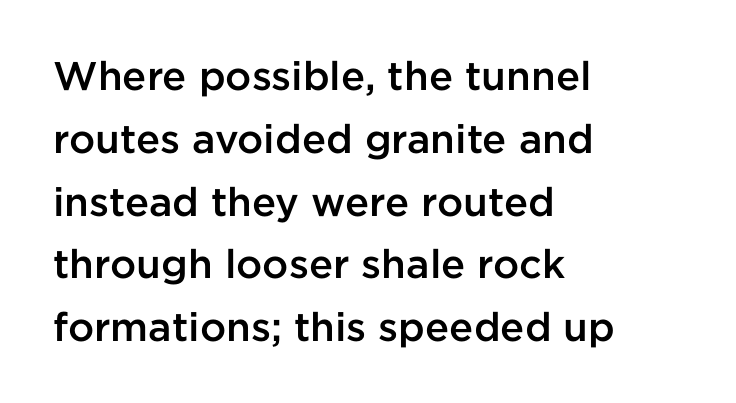
Q: Is the text bold? A: Semi-bold.
Q: Is the text italic (slanted)? A: No, it is upright.
Q: Is the typeface a serif or a sans-serif typeface? A: Sans-serif.
Q: Is the text underlined? A: No.
Q: How is the paragraph aligned? A: Left-aligned.
Q: Is the spacing between letters normal or unusually wide? A: Normal.
Q: Is the spacing between lines tight, normal or loose? A: Normal.
Q: Width (condensed, normal, or wide)? A: Normal.
Q: Stroke contrast? A: Low.
Q: x-height? A: Medium.
Q: Monospaced? A: No.
